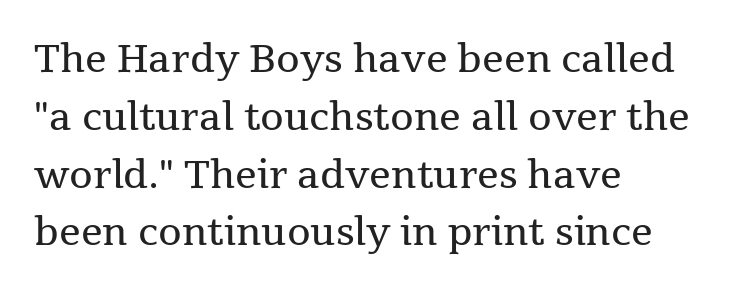
{"serif": "yes", "italic": "no", "bold": "no", "weight": "regular", "width": "normal", "stroke_contrast": "medium", "x_height": "medium", "monospaced": "no", "underline": "no", "align": "left", "line_spacing": "normal", "line_spacing_ratio": 1.52, "letter_spacing": "normal", "letter_spacing_em": 0.0, "glyph_px": 38}
